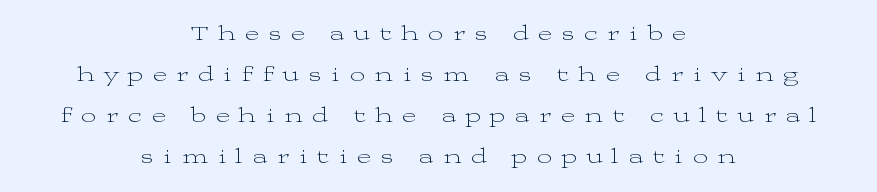
The image shows 21 px text type, upright; set centered, loose line spacing (1.96x), unusually wide letter spacing (+0.47 em), not underlined.
